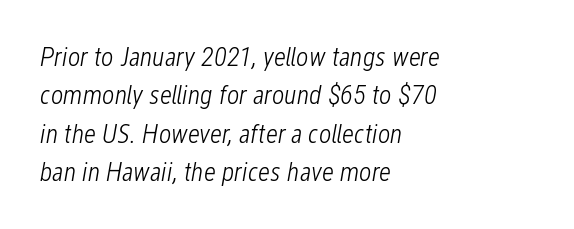
Descenders are the only things crossing below the line. Does the lettering tilt? It does — this is italic. One glance says typical: line gaps are just what's usual. Short note: letters normally spaced.
